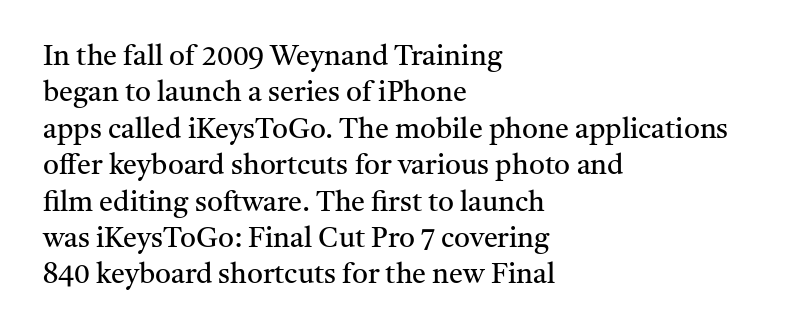
Honestly, there is no underline to notice here at all. When letters stand straight like this, we call the style roman or upright. The face used here is proportionally spaced, like ordinary book or web type. The horizontal fit of the characters is conventional and even. This reads as an unemphasized weight, regular at the heaviest. Summary of vertical rhythm: regular, with standard interline spacing.
